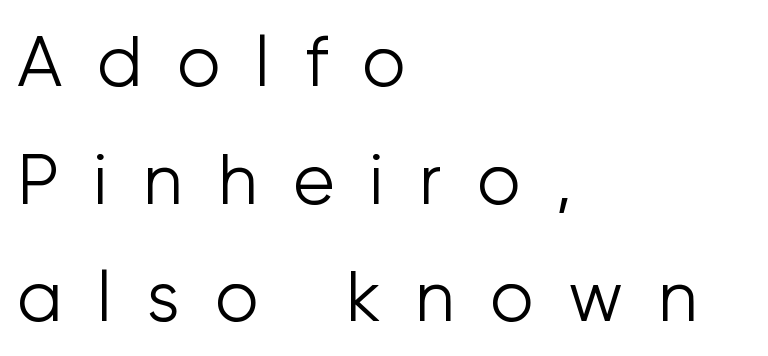
Bare-footed words on every line. The font's upright variant was chosen for this text. Display-style spreading of the glyphs; the letterfit is very open. The passage is arranged the way most books set body copy — flush left. Character widths vary here, with narrow letters taking less room than wide ones. Is this a heavy cut? Hardly; it is regular or lighter.
